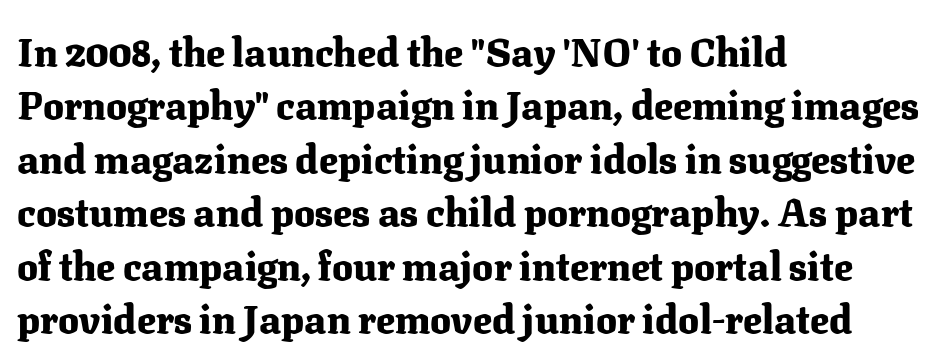
The image shows 39 px heavy serif type, upright; set left-aligned, normal line spacing (1.37x), normal letter spacing, not underlined; medium stroke contrast and a medium x-height.
